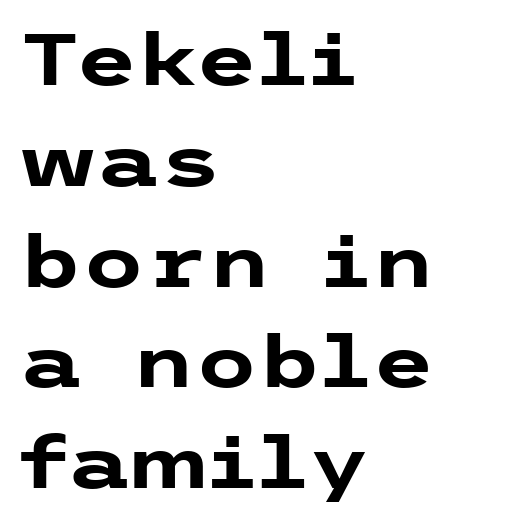
The lines are quadded left. The glyphs have the mass of a bold cut. Bare-footed words on every line. Quick note: interline space is typical. Does the lettering tilt? It doesn't — this is upright.
